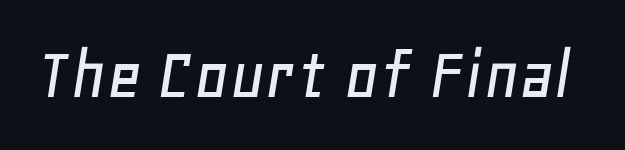
Q: Is the text italic (slanted)? A: Yes, it leans right by about 11 degrees.
Q: Is the text underlined? A: No.
Q: Is the spacing between letters normal or unusually wide? A: Normal.
Q: Width (condensed, normal, or wide)? A: Normal.
Q: Stroke contrast? A: Low.
Q: x-height? A: Large.
Q: Monospaced? A: No.
